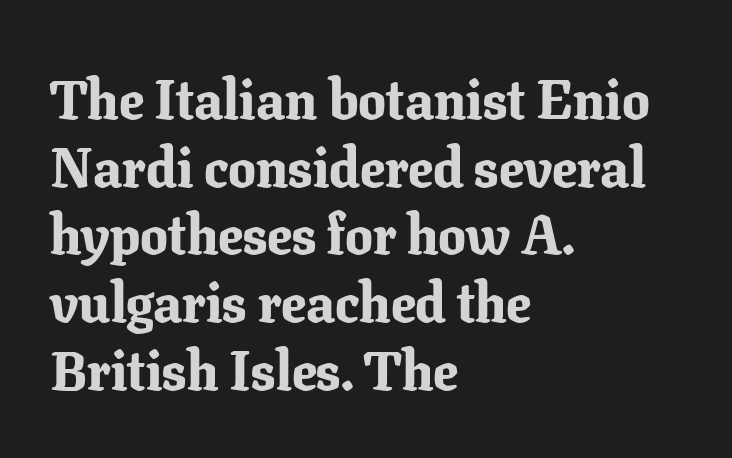
{"serif": "yes", "italic": "no", "bold": "yes", "weight": "bold", "width": "normal", "stroke_contrast": "low", "x_height": "medium", "monospaced": "no", "underline": "no", "align": "left", "line_spacing_ratio": 1.23, "letter_spacing": "normal", "letter_spacing_em": 0.0, "glyph_px": 55}
